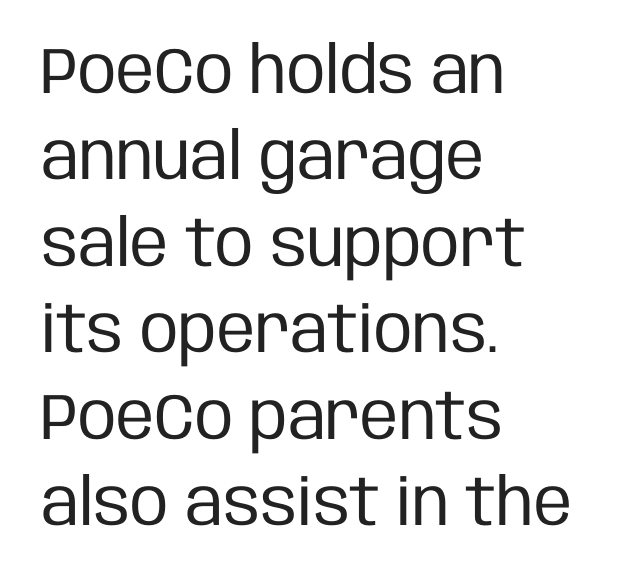
The image shows 65 px regular-weight, condensed sans-serif type, upright; set left-aligned, normal line spacing (1.33x), normal letter spacing, not underlined; low stroke contrast and a large x-height.
